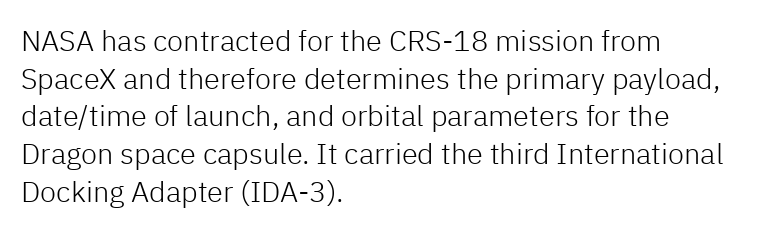
{"serif": "no", "italic": "no", "bold": "no", "weight": "light", "width": "normal", "stroke_contrast": "low", "x_height": "medium", "monospaced": "no", "underline": "no", "align": "left", "line_spacing": "normal", "line_spacing_ratio": 1.3, "letter_spacing": "normal", "letter_spacing_em": 0.0, "glyph_px": 29}
